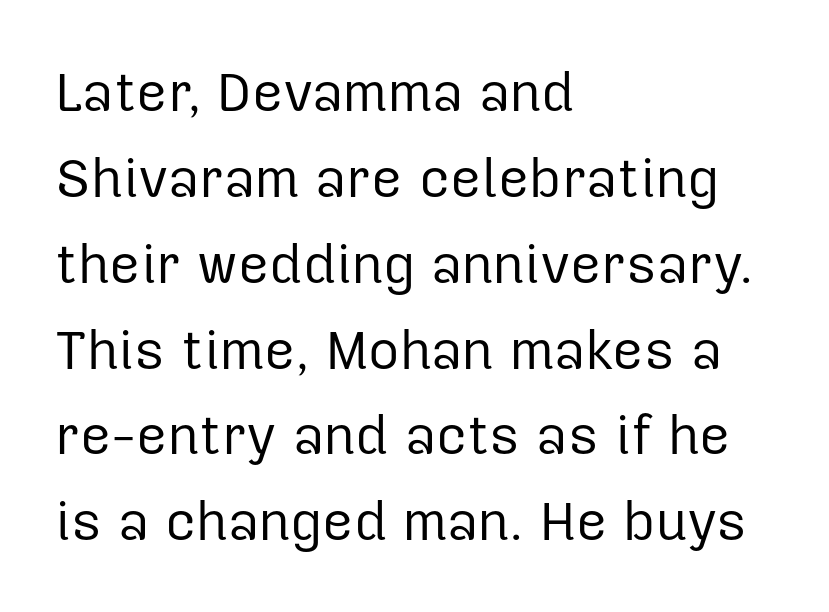
The image shows 54 px regular-weight sans-serif type, upright; set left-aligned, normal line spacing (1.59x), normal letter spacing, not underlined; low stroke contrast and a medium x-height.
